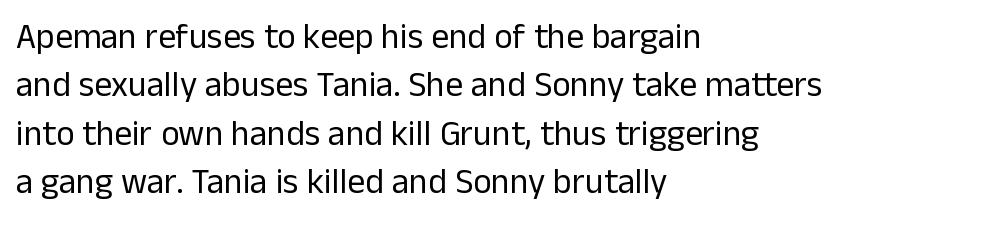
The image shows 35 px regular-weight sans-serif type, upright; set left-aligned, normal line spacing (1.38x), normal letter spacing, not underlined; low stroke contrast and a medium x-height.
